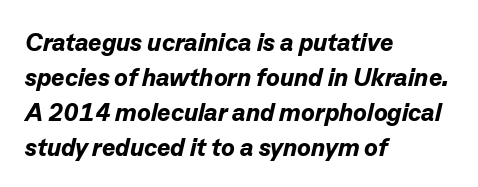
Q: Is the text bold? A: Yes.
Q: Is the text italic (slanted)? A: Yes, it leans right by about 13 degrees.
Q: Is the text underlined? A: No.
Q: How is the paragraph aligned? A: Left-aligned.
Q: Is the spacing between letters normal or unusually wide? A: Normal.
Q: Is the spacing between lines tight, normal or loose? A: Normal.
